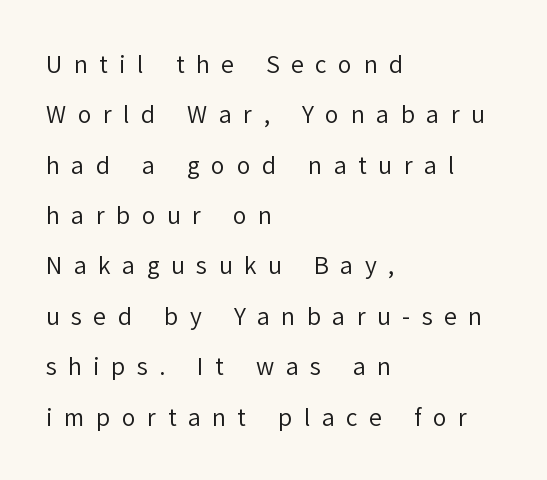
Vertical stems look standard width or narrower in stroke. Characters remain perfectly vertical along every line. This sample trades compactness for vertical openness between lines. This rendering features lettering with no underline. The type is letterspaced generously, with wide tracking. This sample is left-justified, so line endings fall wherever the words run out.
